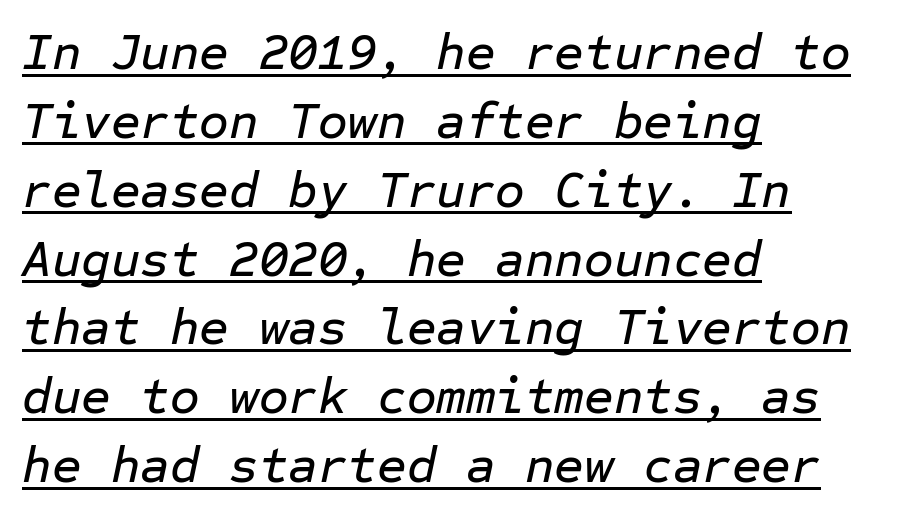
The image shows 51 px text type, italic (leaning right), monospaced; set left-aligned, normal line spacing (1.35x), normal letter spacing, underlined; low stroke contrast and a medium x-height.
